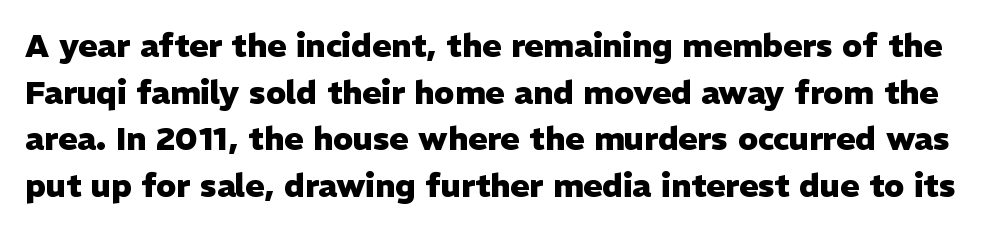
Q: Is the text bold? A: Yes.
Q: Is the text italic (slanted)? A: No, it is upright.
Q: Is the typeface a serif or a sans-serif typeface? A: Sans-serif.
Q: Is the text underlined? A: No.
Q: Is the spacing between letters normal or unusually wide? A: Normal.
Q: Is the spacing between lines tight, normal or loose? A: Normal.
Q: Width (condensed, normal, or wide)? A: Normal.
Q: Stroke contrast? A: Low.
Q: x-height? A: Medium.
Q: Monospaced? A: No.
